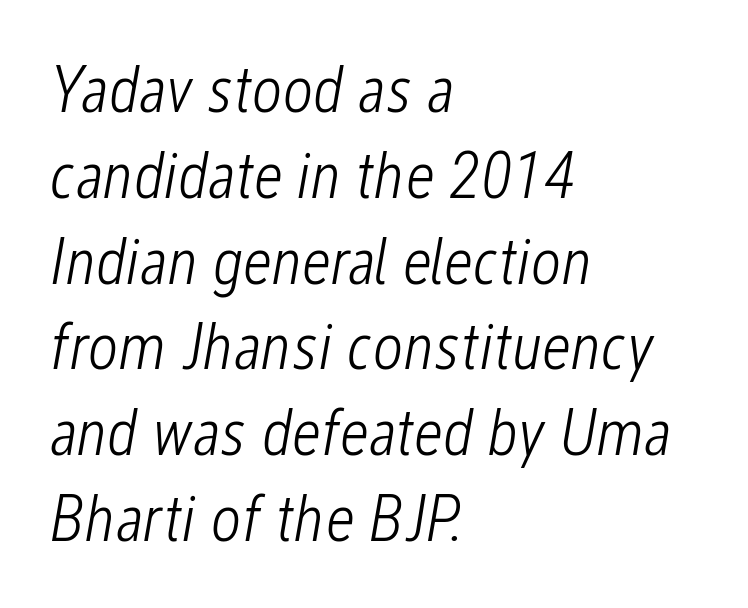
Leading matches the norm, producing a regular column. Character widths vary here, with narrow letters taking less room than wide ones. There's an unmistakable incline to the writing here. How are the letters spaced? Ordinarily, with no added tracking. The font sits on the lighter half of the weight spectrum, regular included. Leftover space on each line is placed entirely after the last word.
